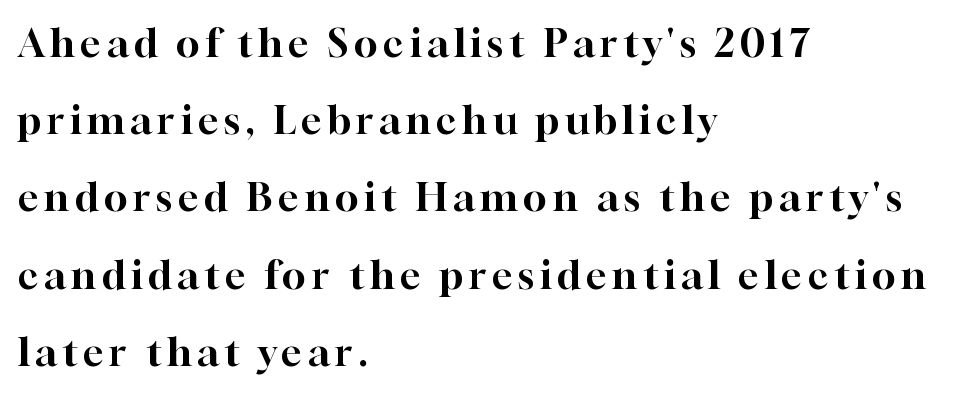
The image shows 39 px serif type, upright; set left-aligned, loose line spacing (1.98x), not underlined; high stroke contrast and a medium x-height.
